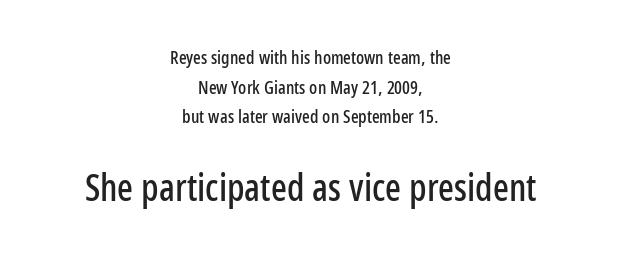
Q: Is the text italic (slanted)? A: No, it is upright.
Q: Is the typeface a serif or a sans-serif typeface? A: Sans-serif.
Q: Is the text underlined? A: No.
Q: How is the paragraph aligned? A: Centered.
Q: Is the spacing between letters normal or unusually wide? A: Normal.
Q: Is the spacing between lines tight, normal or loose? A: Normal.
Q: Which block of text is set in a larger size, the first (top) or the second (bottom)? A: The second (bottom) one.
Q: Width (condensed, normal, or wide)? A: Condensed.
Q: Stroke contrast? A: Low.
Q: x-height? A: Medium.
Q: Monospaced? A: No.
